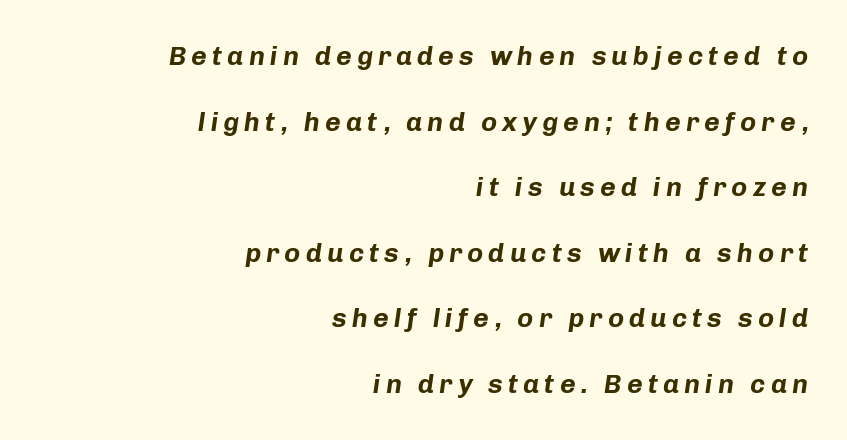
The setting favours the right margin, as signatures and pull-quotes sometimes do. The passage shown is emphatically bold. Descenders are the only things crossing below the line. Italic: yes, the glyphs are oblique. Successive baselines arrive slowly, with a big drop between each.
